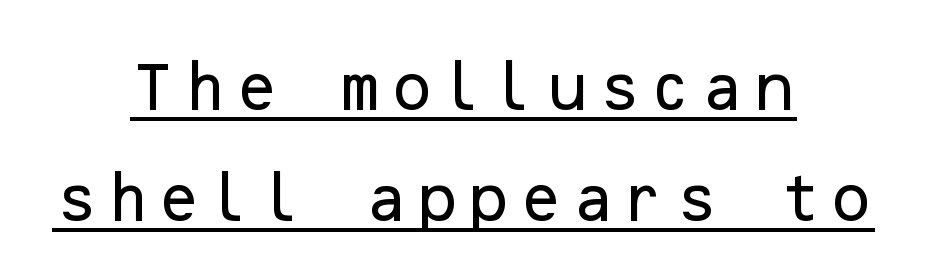
Characters remain perfectly vertical along every line. The designer dialed line spacing up above the default. Serifs: no, the terminals of the letterforms are clean. The typesetter has applied underlining to the passage shown. Compared with a flush-left layout, this one balances lines on the center instead.
